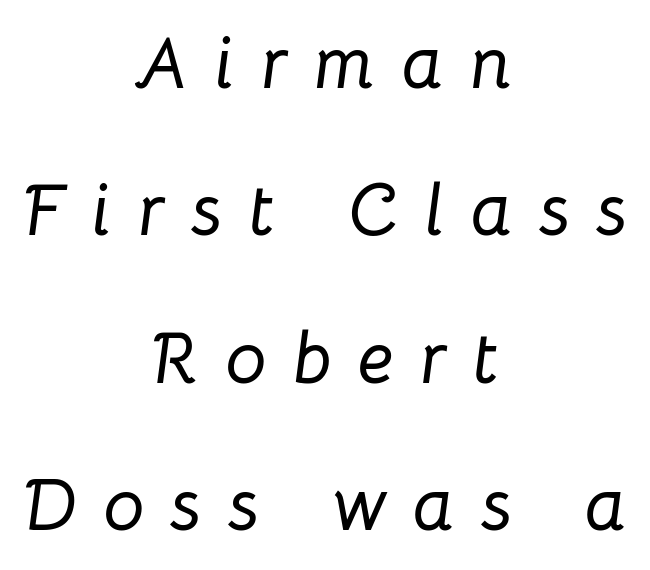
{"italic": "yes", "lean": "right", "slant_degrees": 8, "width": "normal", "stroke_contrast": "low", "x_height": "medium", "monospaced": "no", "underline": "no", "align": "center", "line_spacing": "loose", "line_spacing_ratio": 2.02, "letter_spacing": "wide", "letter_spacing_em": 0.36, "glyph_px": 73}
